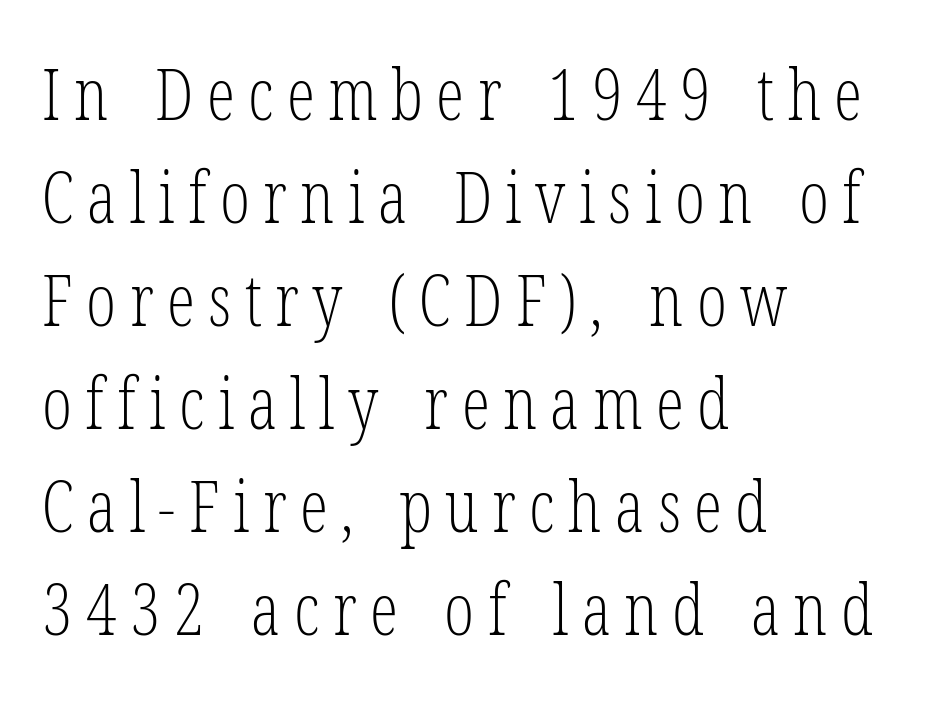
Q: Is the text bold? A: No.
Q: Is the text italic (slanted)? A: No, it is upright.
Q: Is the typeface a serif or a sans-serif typeface? A: Serif.
Q: Is the text underlined? A: No.
Q: How is the paragraph aligned? A: Left-aligned.
Q: Is the spacing between lines tight, normal or loose? A: Normal.
Q: Width (condensed, normal, or wide)? A: Condensed.
Q: Stroke contrast? A: Low.
Q: x-height? A: Medium.
Q: Monospaced? A: No.
